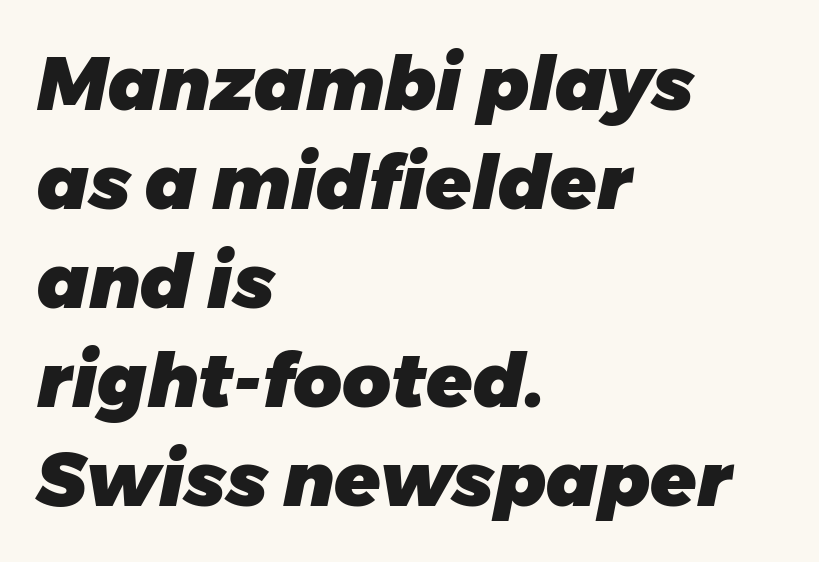
The image shows 75 px heavy type, italic (leaning right); set left-aligned, normal line spacing (1.32x), normal letter spacing, not underlined; low stroke contrast and a medium x-height.
